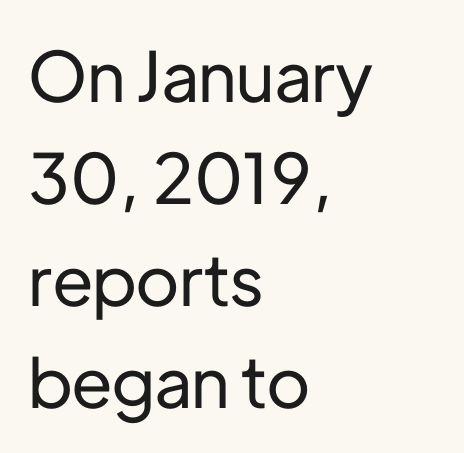
The image shows 69 px sans-serif type, upright; set left-aligned, normal line spacing (1.48x), normal letter spacing, not underlined; low stroke contrast and a medium x-height.
